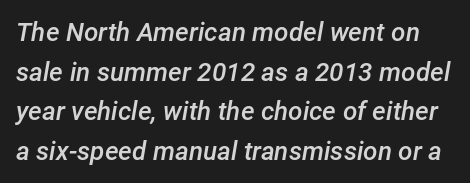
{"italic": "yes", "lean": "right", "slant_degrees": 12, "bold": "semi", "underline": "no", "line_spacing": "normal", "line_spacing_ratio": 1.52, "letter_spacing": "normal", "letter_spacing_em": 0.0, "glyph_px": 26}
